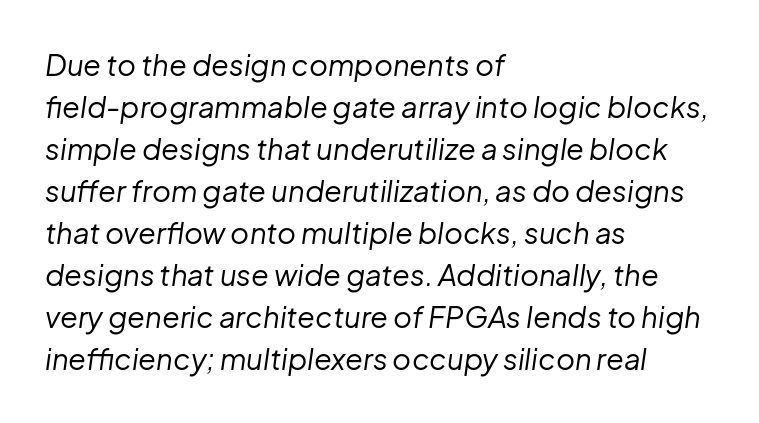
Q: Is the text bold? A: No.
Q: Is the text italic (slanted)? A: Yes, it leans right by about 8 degrees.
Q: Is the text underlined? A: No.
Q: How is the paragraph aligned? A: Left-aligned.
Q: Is the spacing between letters normal or unusually wide? A: Normal.
Q: Is the spacing between lines tight, normal or loose? A: Normal.
Q: Width (condensed, normal, or wide)? A: Normal.
Q: Stroke contrast? A: Low.
Q: x-height? A: Medium.
Q: Monospaced? A: No.
